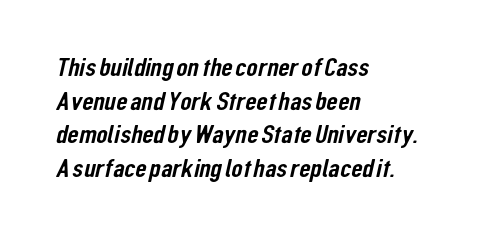
{"underline": "no", "align": "left", "line_spacing": "normal", "line_spacing_ratio": 1.29, "letter_spacing": "normal", "letter_spacing_em": 0.0, "glyph_px": 26}
